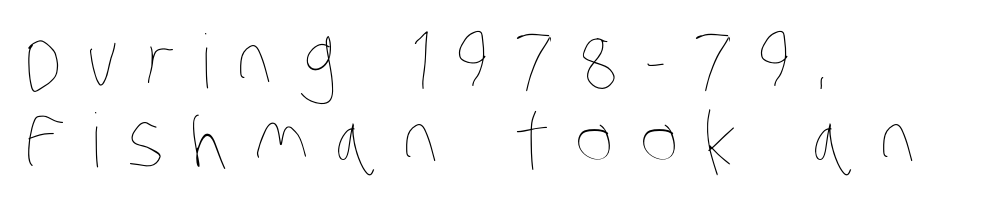
The space beneath each line is pristine and unruled. All the whitespace from short lines collects on the right. A typesetter would call this proportional, since set widths differ per character. The strokes are not fattened; the text isn't bold.
